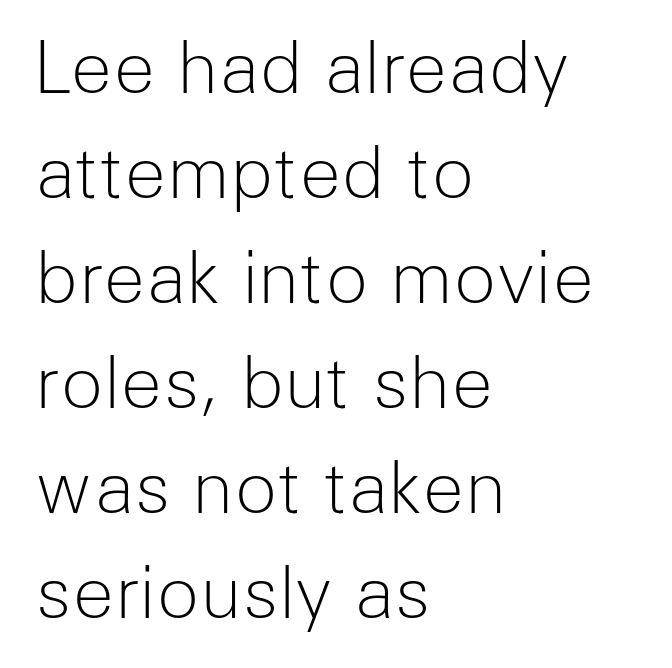
Vertical spacing — default. If you drew a line through each stem, it would be perfectly vertical. The face used here is rendered with its standard letterfit. The letters look calm and open, with moderate or lighter stems. Does the copy run flush right? No — it runs flush left.
